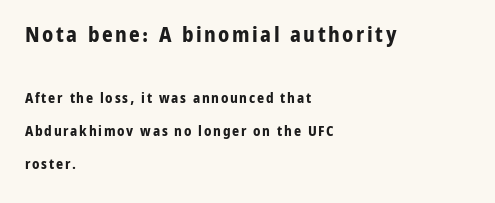
The image shows 21 px bold type, upright; set left-aligned, loose line spacing (2.36x), not underlined; the first (top) block is 1.5x larger.
